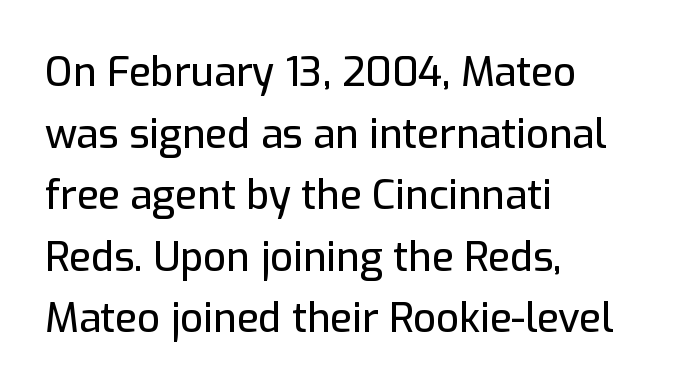
{"serif": "no", "italic": "no", "width": "normal", "stroke_contrast": "low", "x_height": "medium", "monospaced": "no", "underline": "no", "align": "left", "line_spacing": "normal", "line_spacing_ratio": 1.54, "letter_spacing": "normal", "letter_spacing_em": 0.0, "glyph_px": 40}
